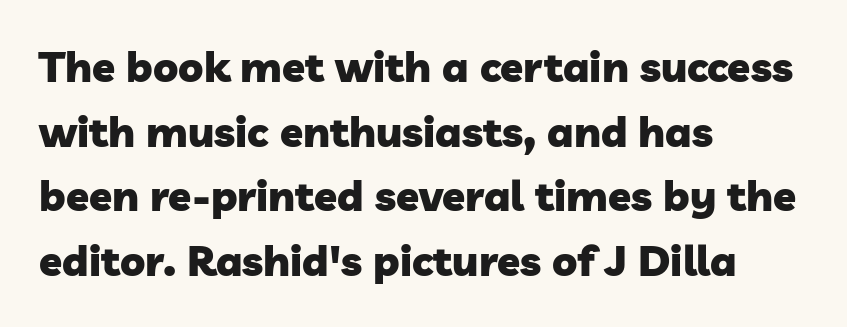
The image shows 42 px heavy sans-serif type; set left-aligned, normal line spacing (1.54x), normal letter spacing, not underlined; low stroke contrast and a medium x-height.
